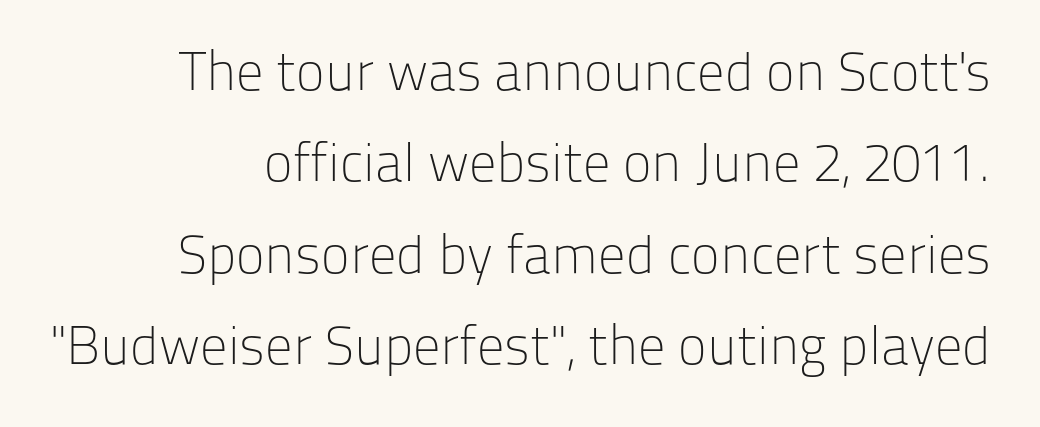
Q: Is the text bold? A: No.
Q: Is the text italic (slanted)? A: No, it is upright.
Q: Is the typeface a serif or a sans-serif typeface? A: Sans-serif.
Q: Is the text underlined? A: No.
Q: How is the paragraph aligned? A: Right-aligned.
Q: Is the spacing between letters normal or unusually wide? A: Normal.
Q: Is the spacing between lines tight, normal or loose? A: Normal.
Q: Width (condensed, normal, or wide)? A: Normal.
Q: Stroke contrast? A: Low.
Q: x-height? A: Medium.
Q: Monospaced? A: No.
